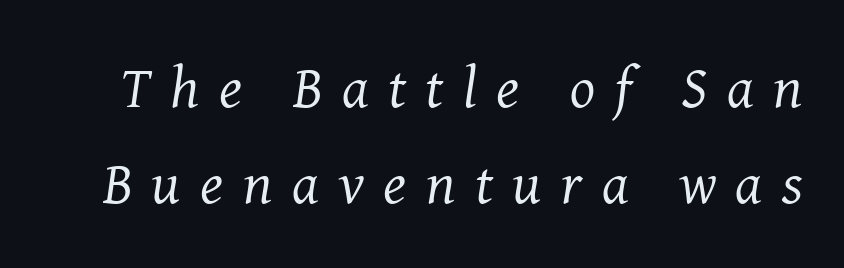
The characters display serif detailing at their extremities. The line-height multiplier appears to be the usual default. Loose tracking; the words dissolve into strings of separated letters. Check under the words: just untouched page. Each letter keeps its own natural width here, so spacing adapts to shape.
